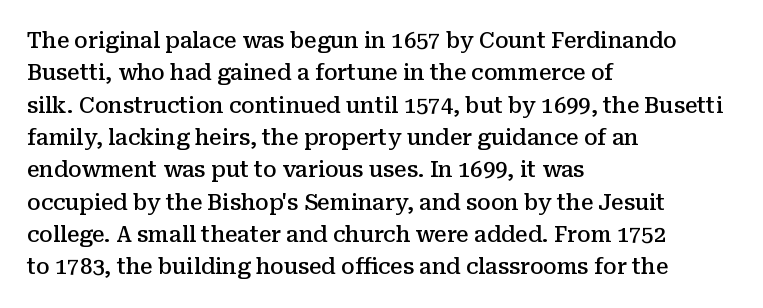
{"italic": "no", "bold": "semi", "underline": "no", "align": "left", "line_spacing": "normal", "line_spacing_ratio": 1.47, "letter_spacing": "normal", "letter_spacing_em": 0.0, "glyph_px": 22}
